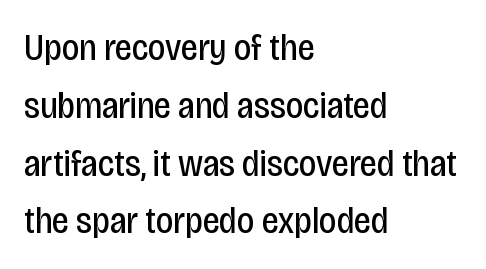
The image shows 38 px regular-weight, condensed sans-serif type, upright; set left-aligned, normal line spacing (1.52x), normal letter spacing, not underlined; low stroke contrast and a large x-height.
